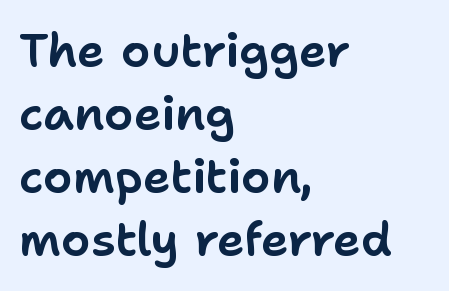
Q: Is the text italic (slanted)? A: No, it is upright.
Q: Is the typeface a serif or a sans-serif typeface? A: Sans-serif.
Q: Is the text underlined? A: No.
Q: How is the paragraph aligned? A: Left-aligned.
Q: Is the spacing between letters normal or unusually wide? A: Normal.
Q: Is the spacing between lines tight, normal or loose? A: Normal.
Q: Width (condensed, normal, or wide)? A: Normal.
Q: Stroke contrast? A: Low.
Q: x-height? A: Medium.
Q: Monospaced? A: No.
